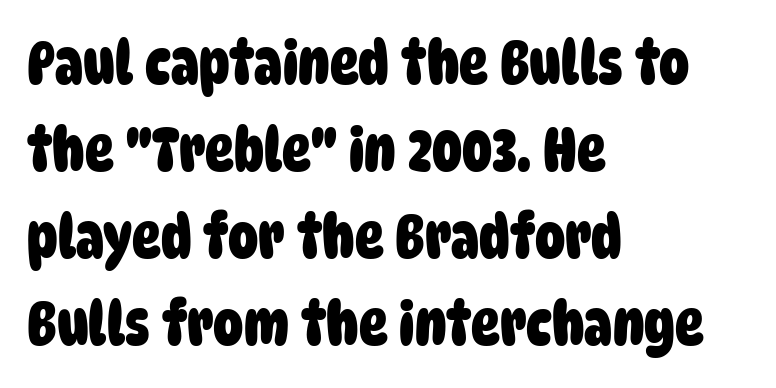
Q: Is the text bold? A: Yes.
Q: Is the typeface a serif or a sans-serif typeface? A: Sans-serif.
Q: Is the text underlined? A: No.
Q: How is the paragraph aligned? A: Left-aligned.
Q: Is the spacing between letters normal or unusually wide? A: Normal.
Q: Is the spacing between lines tight, normal or loose? A: Normal.
Q: Width (condensed, normal, or wide)? A: Condensed.
Q: Stroke contrast? A: Low.
Q: x-height? A: Large.
Q: Monospaced? A: No.
